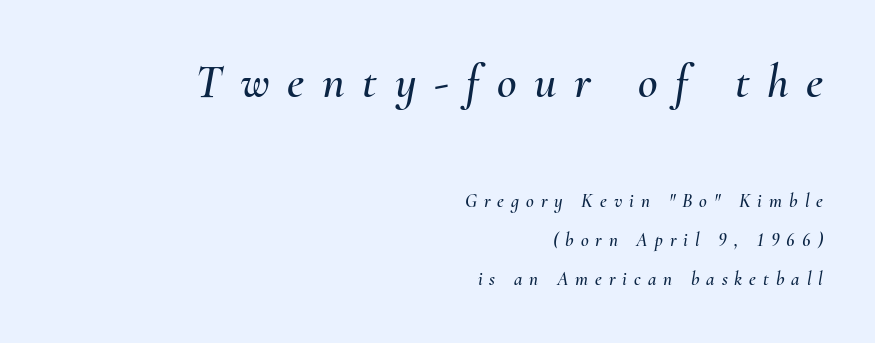
The paragraph shown leans on its right margin. This sample uses an oblique cut, with every glyph tilted off the vertical. In terms of letterspacing, this is a distinctly airy, spread setting. Two sizes are in play, and the larger belongs to the first block. Nobody drew a line under any word here. These lines are rendered in a variable-pitch font.
